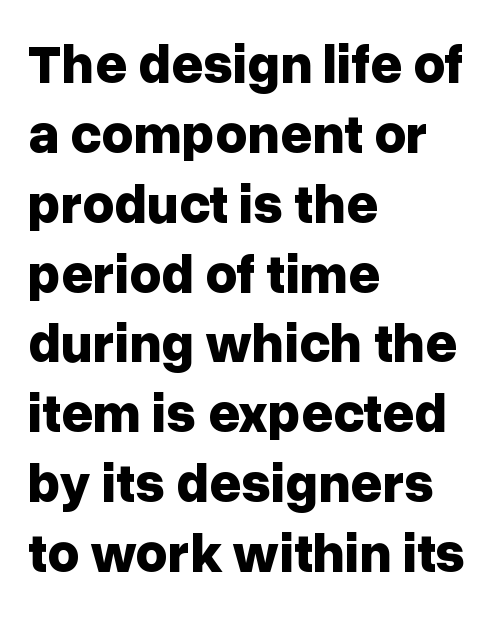
The image shows 55 px bold sans-serif type, upright; set left-aligned, normal line spacing (1.27x), normal letter spacing, not underlined; low stroke contrast and a medium x-height.
